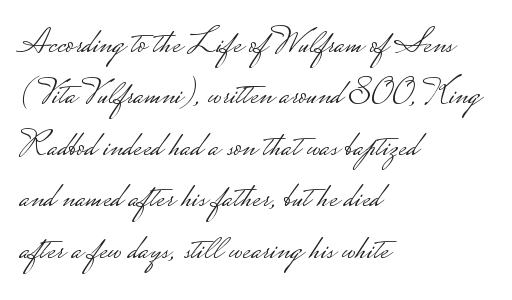
Q: Is the text bold? A: No.
Q: Is the text italic (slanted)? A: Yes.
Q: Is the typeface a serif or a sans-serif typeface? A: Sans-serif.
Q: Is the text underlined? A: No.
Q: How is the paragraph aligned? A: Left-aligned.
Q: Is the spacing between letters normal or unusually wide? A: Normal.
Q: Is the spacing between lines tight, normal or loose? A: Normal.
Q: Width (condensed, normal, or wide)? A: Wide.
Q: Stroke contrast? A: Low.
Q: Monospaced? A: No.
